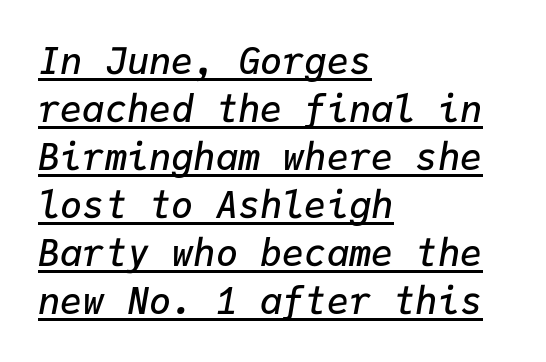
{"italic": "yes", "lean": "right", "slant_degrees": 9, "bold": "semi", "weight": "semibold", "width": "normal", "stroke_contrast": "low", "x_height": "medium", "monospaced": "yes", "underline": "yes", "align": "left", "line_spacing": "normal", "line_spacing_ratio": 1.3, "letter_spacing": "normal", "letter_spacing_em": 0.0, "glyph_px": 37}
